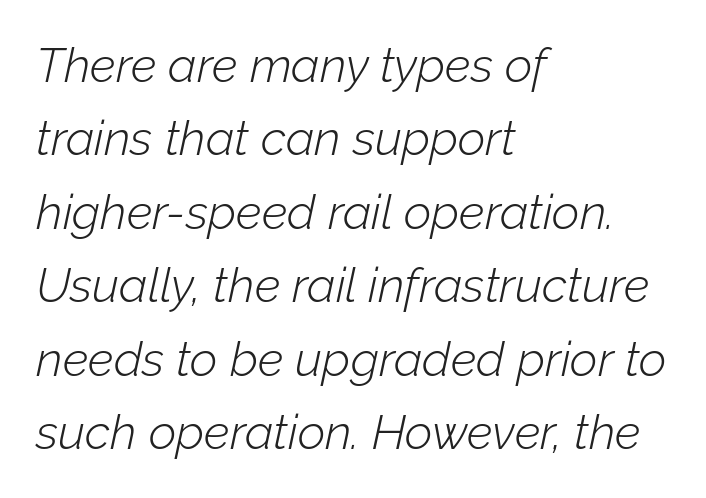
The image shows 48 px light type, italic (leaning right); set left-aligned, normal line spacing (1.53x), normal letter spacing, not underlined; low stroke contrast and a medium x-height.
